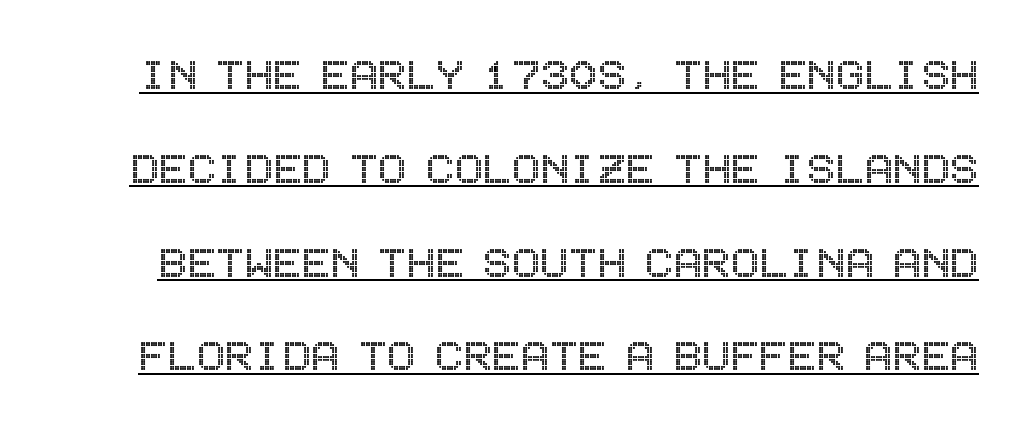
The image shows 53 px condensed type, upright; set line spacing 1.77x, normal letter spacing, underlined; a large x-height.
